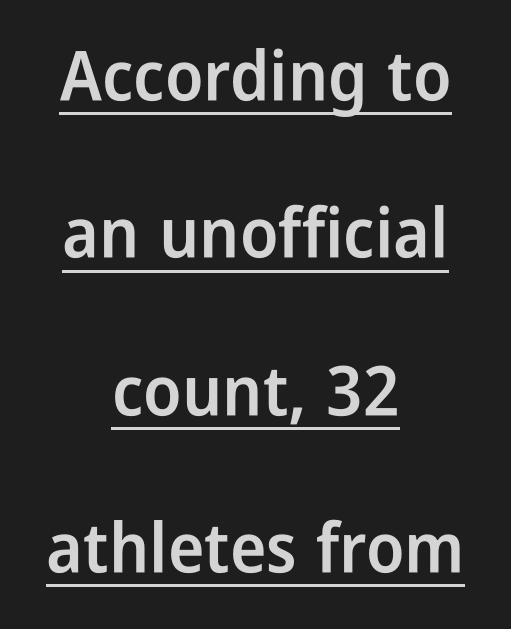
{"serif": "no", "italic": "no", "bold": "semi", "weight": "semibold", "width": "condensed", "stroke_contrast": "low", "x_height": "medium", "monospaced": "no", "underline": "yes", "align": "center", "line_spacing": "loose", "line_spacing_ratio": 2.28, "letter_spacing": "normal", "letter_spacing_em": 0.0, "glyph_px": 69}
